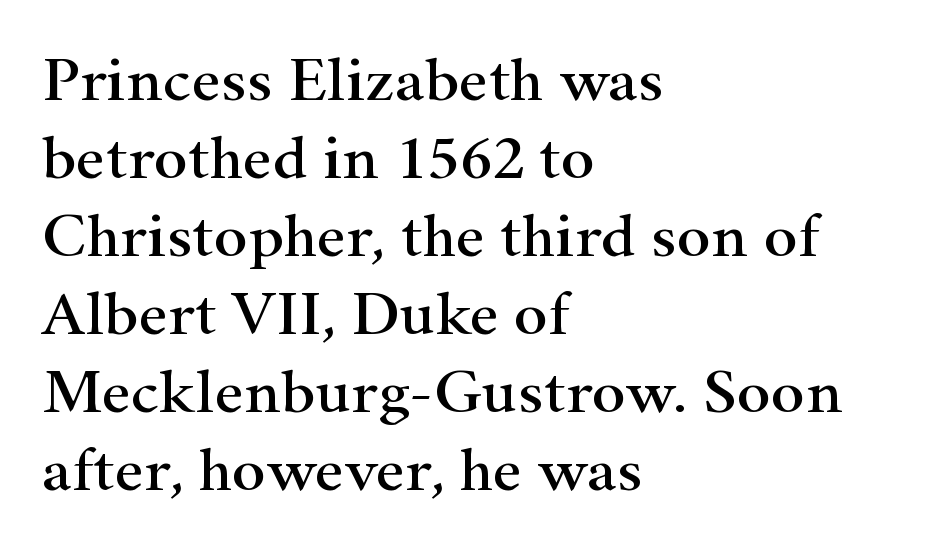
The image shows 64 px wide serif type, upright; set left-aligned, line spacing 1.22x, normal letter spacing, not underlined; high stroke contrast and a small x-height.
